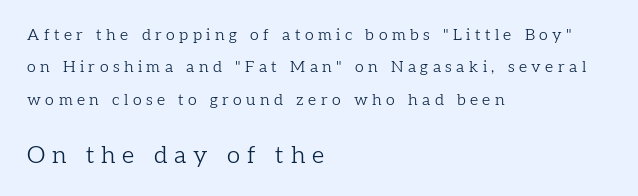
Letter spacing: wide. The strip under each line holds only bare page. The letters stand straight up with perfectly vertical stems. Heaviness? Minimal to ordinary, like unemphasized prose.
